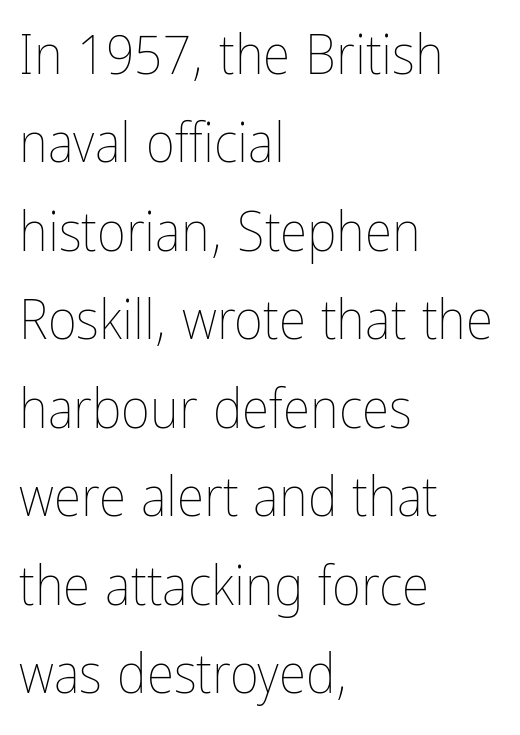
The image shows 56 px thin, condensed type, upright; set left-aligned, normal line spacing (1.58x), normal letter spacing, not underlined; low stroke contrast and a medium x-height.
